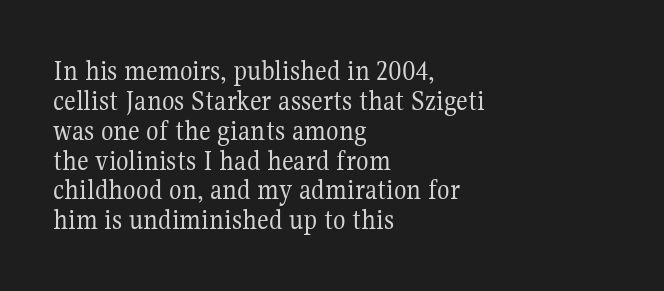
{"serif": "yes", "italic": "no", "bold": "no", "weight": "regular", "width": "normal", "stroke_contrast": "medium", "x_height": "medium", "monospaced": "no", "underline": "no", "align": "left", "line_spacing": "tight", "line_spacing_ratio": 1.03, "letter_spacing": "normal", "letter_spacing_em": 0.0, "glyph_px": 29}
